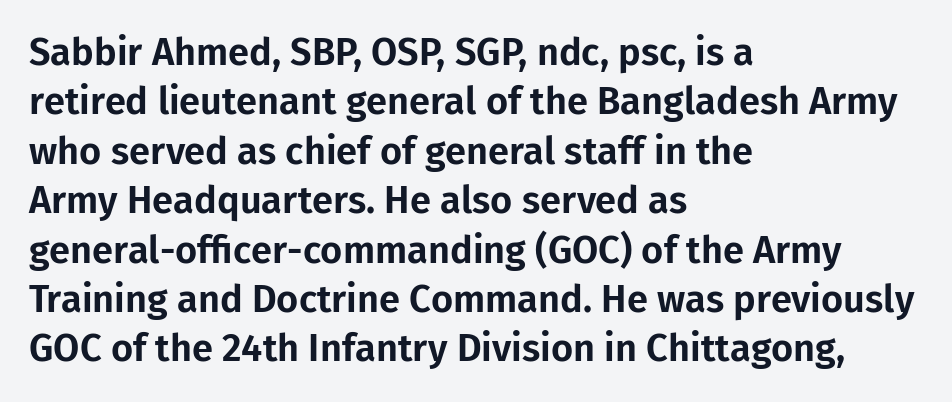
Lines of text with bare space underneath. Ordinary non-slanted type is in use. Is this a sans? Yes — the strokes have no serifs. Is this a fixed-width face? No — the glyphs have proportional, varying widths. The passage shown stacks its lines at a standard gap. Each word holds together tightly as a unit, with standard inter-letter gaps.
